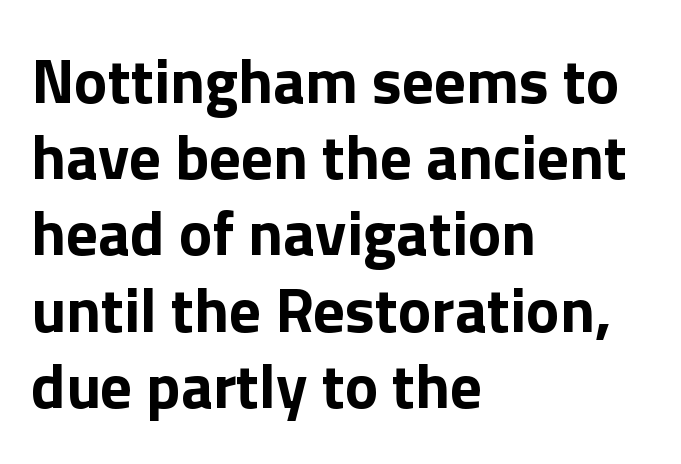
{"serif": "no", "italic": "no", "bold": "yes", "weight": "bold", "width": "normal", "x_height": "medium", "monospaced": "no", "underline": "no", "align": "left", "line_spacing_ratio": 1.21, "letter_spacing": "normal", "letter_spacing_em": 0.0, "glyph_px": 63}
